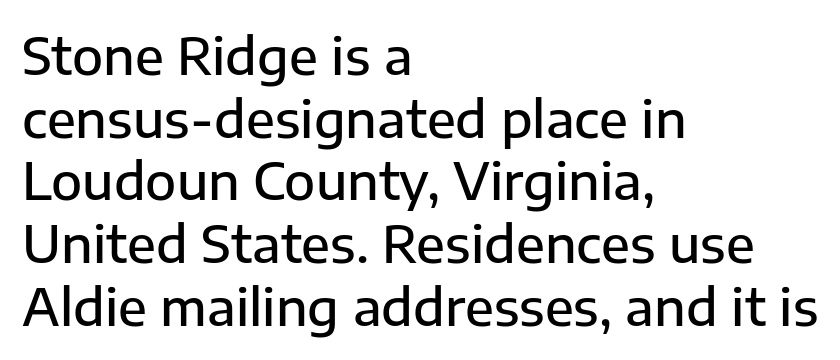
The image shows 51 px semibold sans-serif type, upright; set left-aligned, line spacing 1.23x, normal letter spacing, not underlined; low stroke contrast and a medium x-height.
